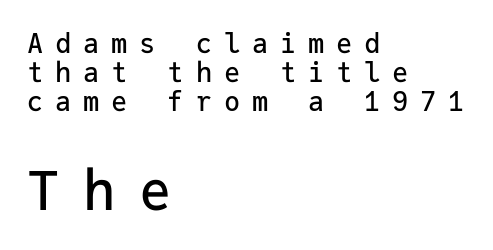
The passage shown begins with its smaller block and ends with its larger one. If you drew a ruler down the left edge, every line would touch it. You can tell from the bare stems that sans-serif type was used. These lines were composed using upright roman letters. The designer dialed line spacing down below the default.
